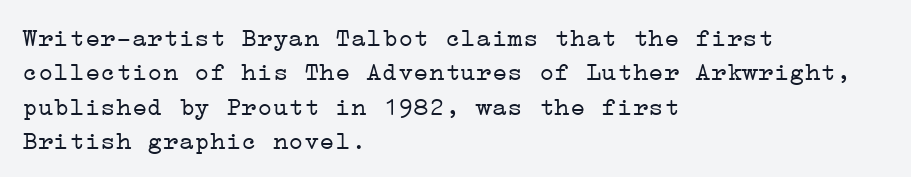
Leftover space on each line is placed entirely after the last word. Notice how the stems are strictly vertical — no italics here. The rendering uses a moderate line-height, typical for paragraphs. Underlining? Definitely not there. A light-to-regular cut is what we see here.
